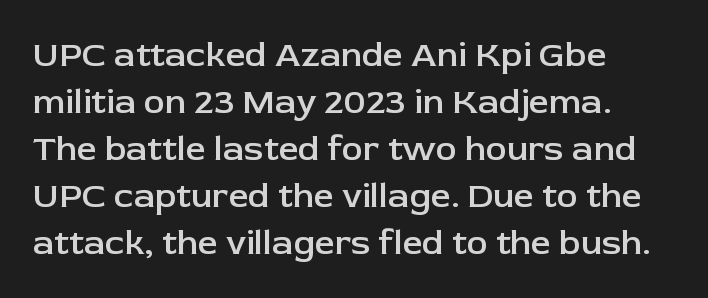
Q: Is the text bold? A: Semi-bold.
Q: Is the text italic (slanted)? A: No, it is upright.
Q: Is the typeface a serif or a sans-serif typeface? A: Sans-serif.
Q: Is the text underlined? A: No.
Q: How is the paragraph aligned? A: Left-aligned.
Q: Is the spacing between letters normal or unusually wide? A: Normal.
Q: Is the spacing between lines tight, normal or loose? A: Normal.
Q: Width (condensed, normal, or wide)? A: Normal.
Q: Stroke contrast? A: Low.
Q: x-height? A: Medium.
Q: Monospaced? A: No.
